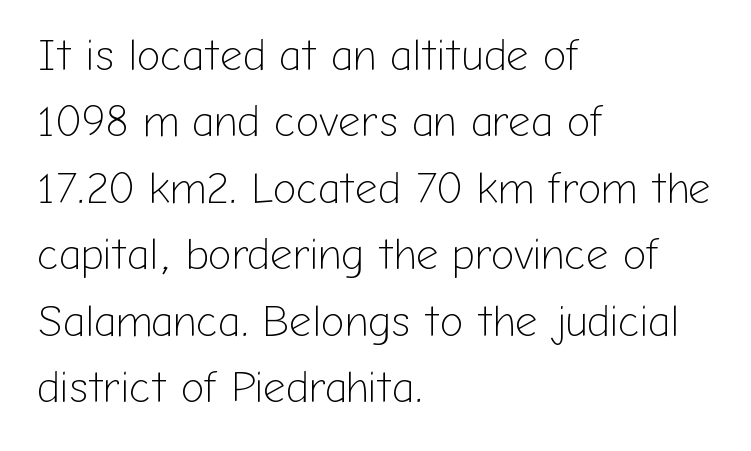
Q: Is the text bold? A: No.
Q: Is the text italic (slanted)? A: No, it is upright.
Q: Is the typeface a serif or a sans-serif typeface? A: Sans-serif.
Q: Is the text underlined? A: No.
Q: How is the paragraph aligned? A: Left-aligned.
Q: Is the spacing between letters normal or unusually wide? A: Normal.
Q: Is the spacing between lines tight, normal or loose? A: Normal.
Q: Width (condensed, normal, or wide)? A: Normal.
Q: Stroke contrast? A: Low.
Q: x-height? A: Medium.
Q: Monospaced? A: No.
